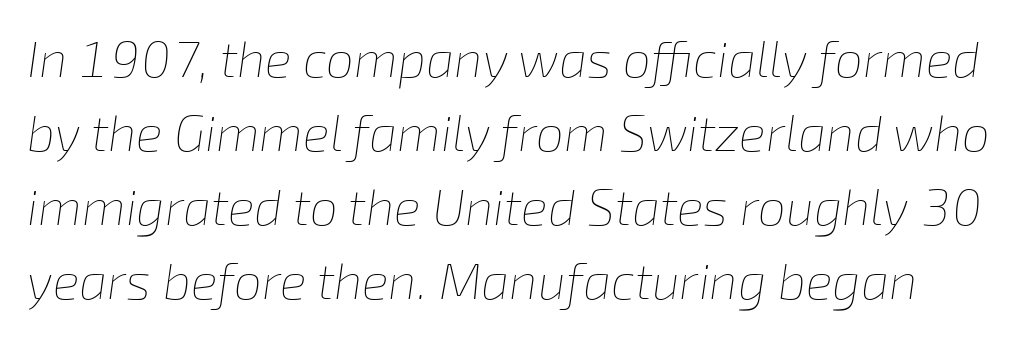
Note the varied advance widths — an 'i' is clearly narrower than an 'm'. Tracking here is standard; glyphs follow each other at the usual distance. Stroke mass is kept to a normal reading level or below. The strip under each line holds only bare page. Every character sits at an angle, as italics do.
